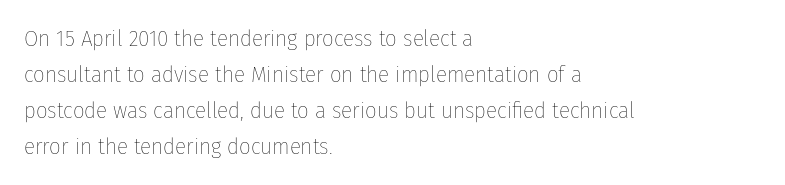
The image shows 23 px text type, upright; set left-aligned, normal line spacing (1.56x), normal letter spacing, not underlined.
